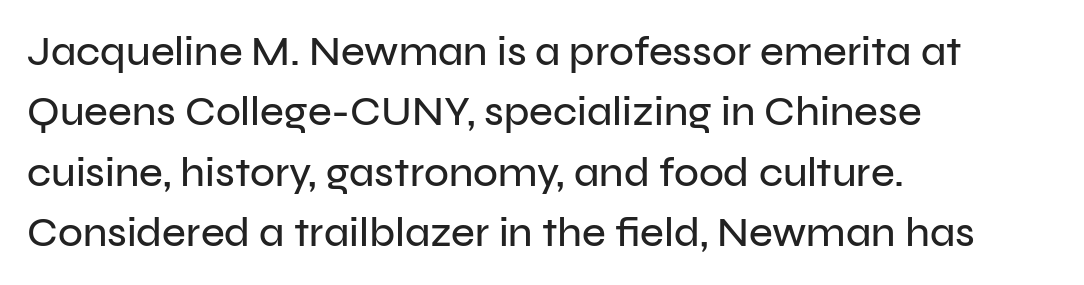
Q: Is the text italic (slanted)? A: No, it is upright.
Q: Is the typeface a serif or a sans-serif typeface? A: Sans-serif.
Q: Is the text underlined? A: No.
Q: How is the paragraph aligned? A: Left-aligned.
Q: Is the spacing between letters normal or unusually wide? A: Normal.
Q: Is the spacing between lines tight, normal or loose? A: Normal.
Q: Width (condensed, normal, or wide)? A: Normal.
Q: Stroke contrast? A: Low.
Q: x-height? A: Medium.
Q: Monospaced? A: No.
